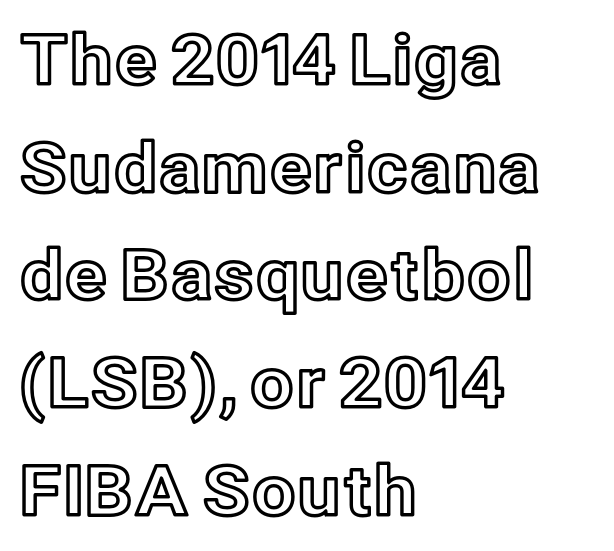
The image shows 69 px text type, upright; set left-aligned, normal line spacing (1.56x), normal letter spacing, not underlined; a medium x-height.
